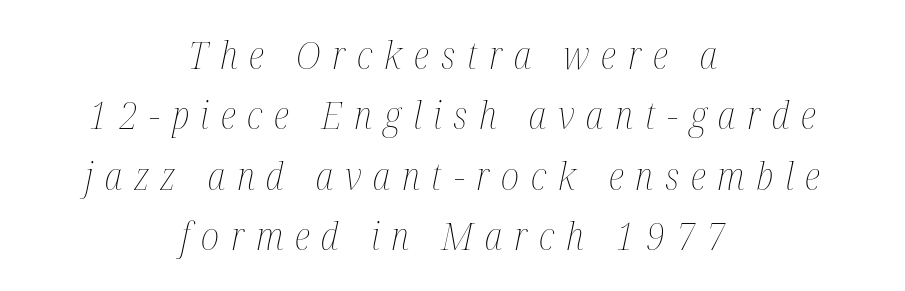
The image shows 38 px thin, condensed type, italic (leaning right); set centered, normal line spacing (1.59x), unusually wide letter spacing (+0.31 em), not underlined; medium stroke contrast and a medium x-height.
